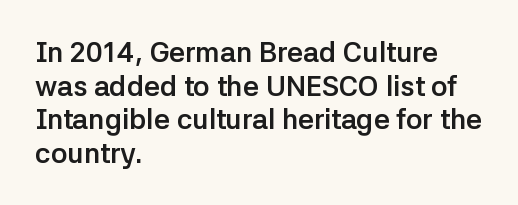
Q: Is the text bold? A: Yes.
Q: Is the text italic (slanted)? A: No, it is upright.
Q: Is the typeface a serif or a sans-serif typeface? A: Sans-serif.
Q: Is the text underlined? A: No.
Q: How is the paragraph aligned? A: Left-aligned.
Q: Is the spacing between letters normal or unusually wide? A: Normal.
Q: Width (condensed, normal, or wide)? A: Normal.
Q: Stroke contrast? A: Low.
Q: x-height? A: Medium.
Q: Monospaced? A: No.
